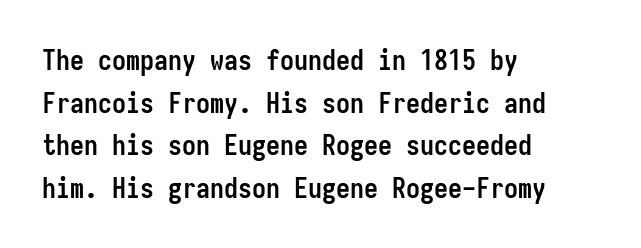
Q: Is the text bold? A: Yes.
Q: Is the text italic (slanted)? A: No, it is upright.
Q: Is the typeface a serif or a sans-serif typeface? A: Sans-serif.
Q: Is the text underlined? A: No.
Q: How is the paragraph aligned? A: Left-aligned.
Q: Is the spacing between letters normal or unusually wide? A: Normal.
Q: Is the spacing between lines tight, normal or loose? A: Normal.
Q: Width (condensed, normal, or wide)? A: Condensed.
Q: Stroke contrast? A: Low.
Q: x-height? A: Medium.
Q: Monospaced? A: Yes.
